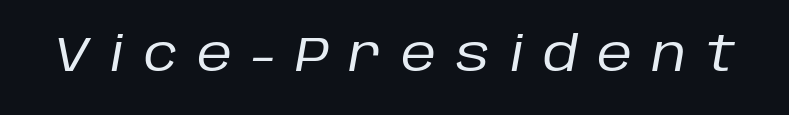
A typesetter would mark this as italic. Between one letter and the next there's a generous, obvious gap. Underline: absent. Proportional: the letters do not fall into vertical columns. Is this a heavy cut? Hardly; it is regular or lighter.
